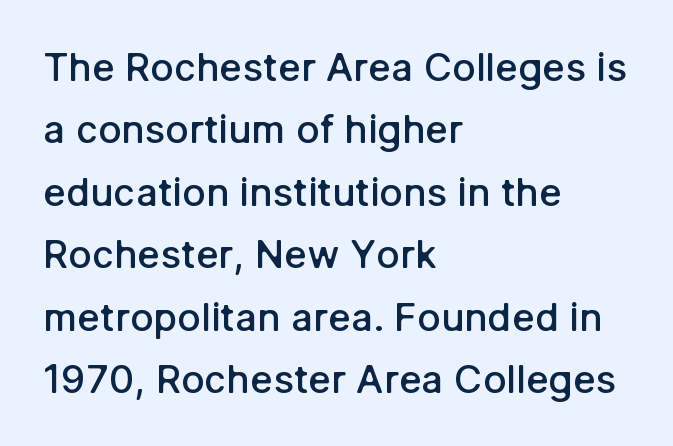
The image shows 39 px semibold sans-serif type, upright; set left-aligned, normal line spacing (1.6x), normal letter spacing, not underlined; low stroke contrast and a medium x-height.
